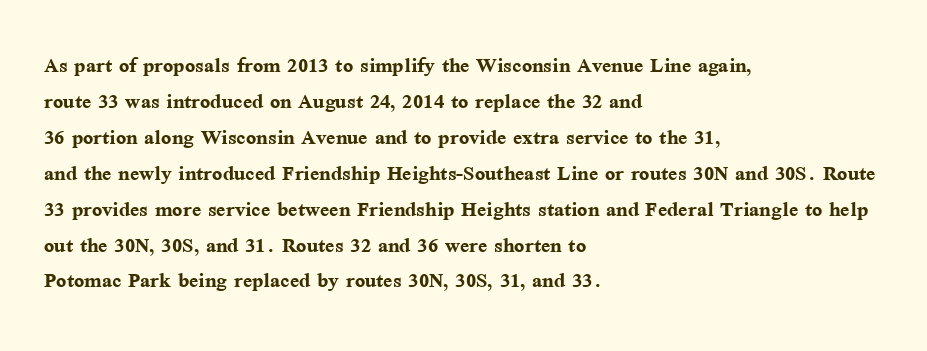
The image shows 27 px bold type, upright; set left-aligned, normal line spacing (1.33x), normal letter spacing, not underlined.
